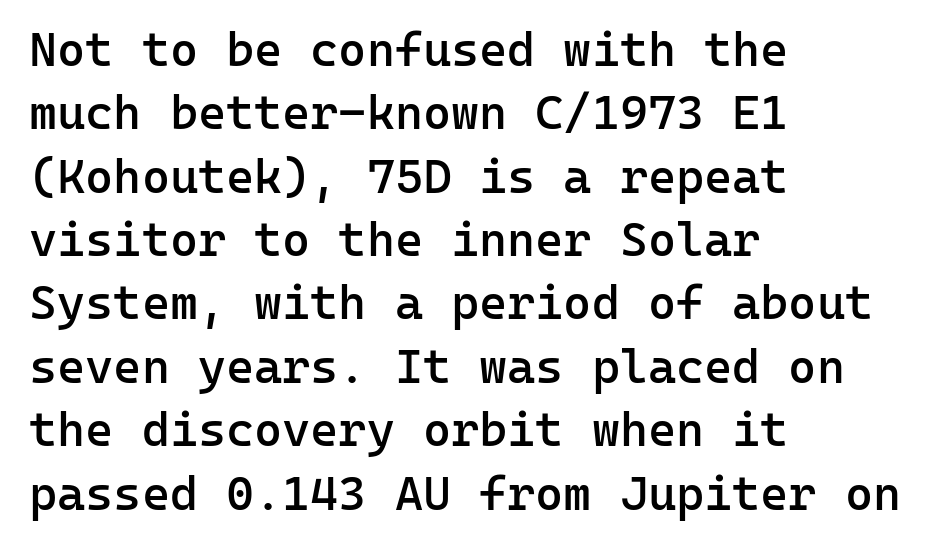
Q: Is the text bold? A: Semi-bold.
Q: Is the text italic (slanted)? A: No, it is upright.
Q: Is the typeface a serif or a sans-serif typeface? A: Sans-serif.
Q: Is the text underlined? A: No.
Q: How is the paragraph aligned? A: Left-aligned.
Q: Is the spacing between letters normal or unusually wide? A: Normal.
Q: Is the spacing between lines tight, normal or loose? A: Normal.
Q: Width (condensed, normal, or wide)? A: Normal.
Q: Stroke contrast? A: Low.
Q: x-height? A: Medium.
Q: Monospaced? A: Yes.
